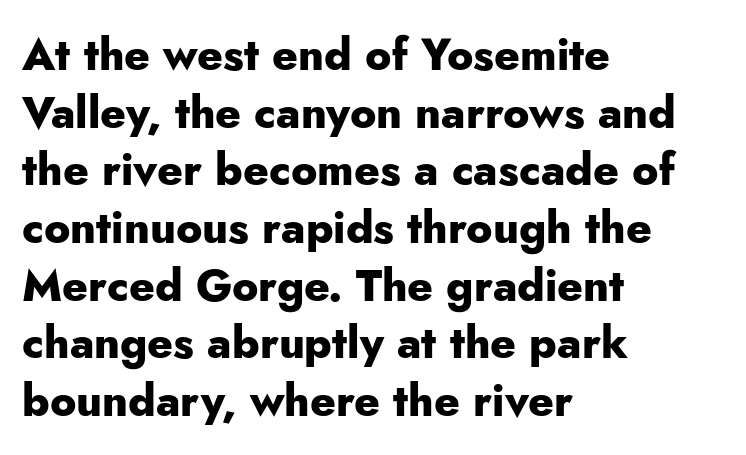
The image shows 44 px heavy sans-serif type, upright; set left-aligned, normal line spacing (1.31x), normal letter spacing, not underlined; low stroke contrast and a small x-height.
